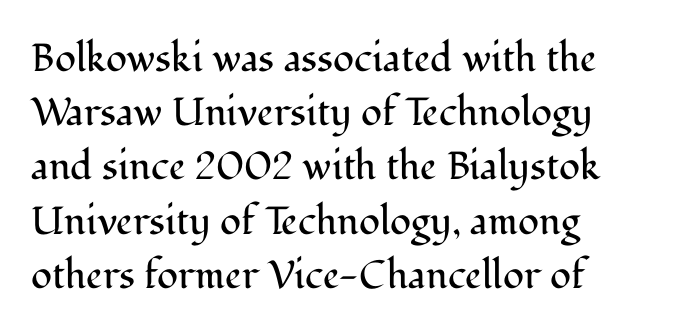
The image shows 39 px regular-weight serif type, upright; set left-aligned, normal line spacing (1.39x), normal letter spacing, not underlined; medium stroke contrast and a medium x-height.
